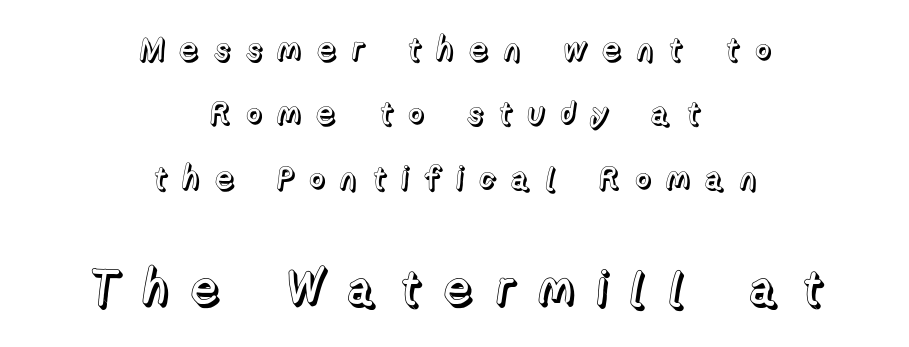
{"width": "normal", "x_height": "medium", "monospaced": "no", "underline": "no", "align": "center", "line_spacing": "loose", "line_spacing_ratio": 2.01, "letter_spacing": "wide", "letter_spacing_em": 0.44, "larger_block": "second", "size_ratio": 1.5, "glyph_px": 48}
